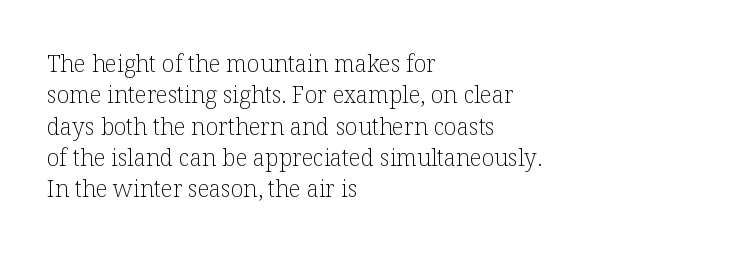
The image shows 23 px text type, upright; set left-aligned, normal line spacing (1.36x), normal letter spacing, not underlined.
